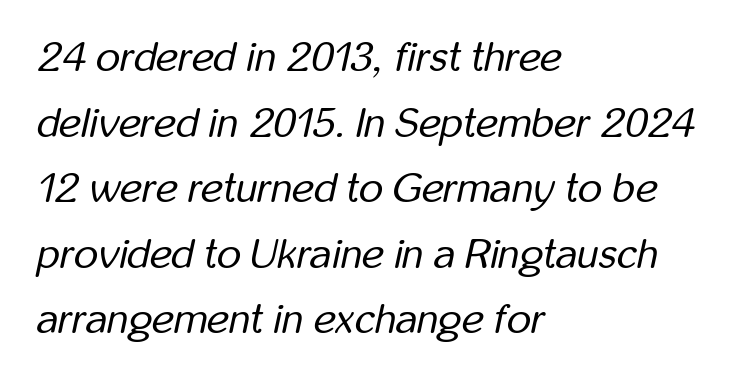
The image shows 42 px regular-weight, condensed type, italic (leaning right); set left-aligned, normal line spacing (1.56x), normal letter spacing, not underlined; low stroke contrast and a medium x-height.
